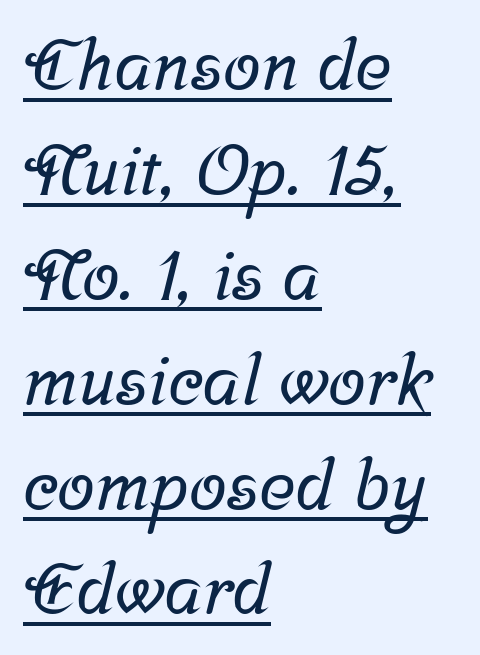
Q: Is the text underlined? A: Yes.
Q: How is the paragraph aligned? A: Left-aligned.
Q: Is the spacing between letters normal or unusually wide? A: Normal.
Q: Is the spacing between lines tight, normal or loose? A: Normal.
Q: Width (condensed, normal, or wide)? A: Normal.
Q: Stroke contrast? A: Low.
Q: x-height? A: Medium.
Q: Monospaced? A: No.
